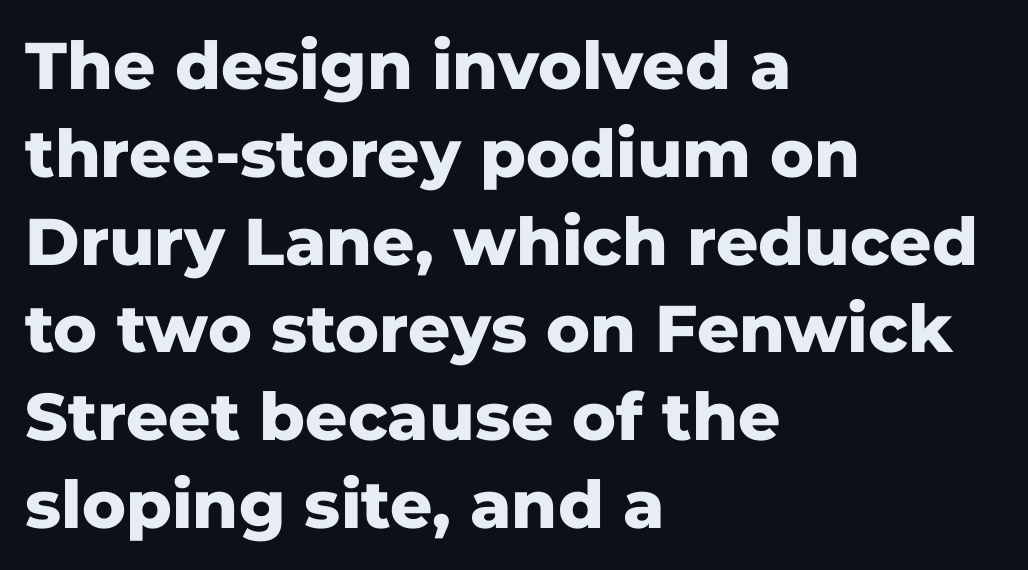
{"serif": "no", "italic": "no", "bold": "yes", "weight": "heavy", "width": "normal", "stroke_contrast": "low", "x_height": "medium", "monospaced": "no", "underline": "no", "align": "left", "line_spacing": "normal", "line_spacing_ratio": 1.33, "letter_spacing": "normal", "letter_spacing_em": 0.0, "glyph_px": 66}
